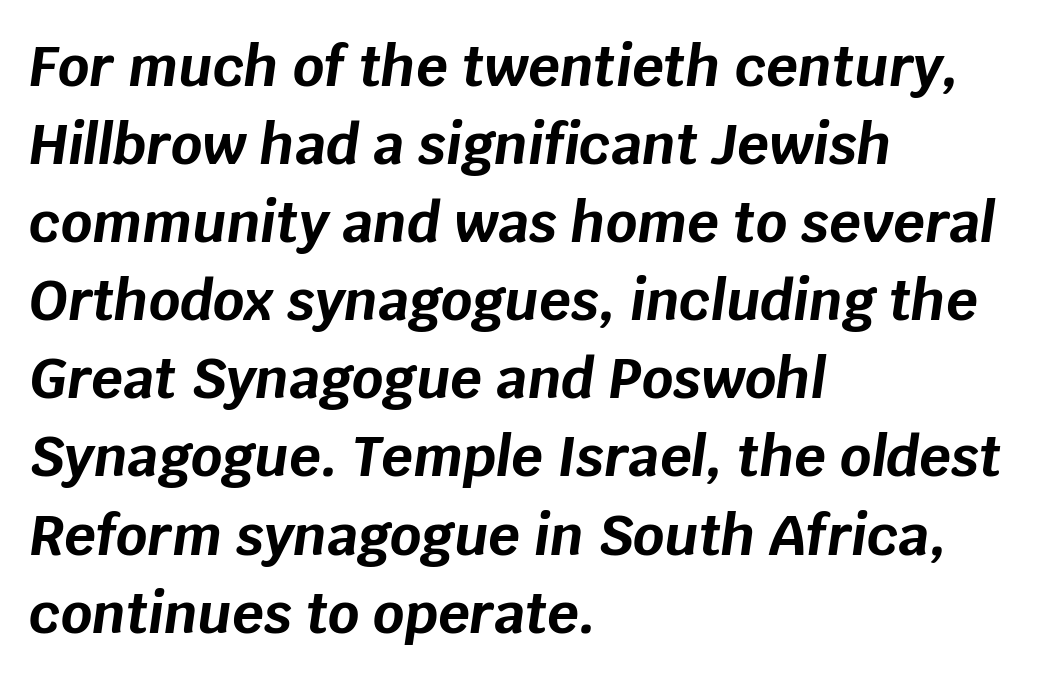
{"italic": "yes", "lean": "right", "slant_degrees": 8, "bold": "yes", "weight": "bold", "width": "normal", "stroke_contrast": "low", "x_height": "large", "monospaced": "no", "underline": "no", "align": "left", "line_spacing": "normal", "line_spacing_ratio": 1.42, "letter_spacing": "normal", "letter_spacing_em": 0.0, "glyph_px": 55}
